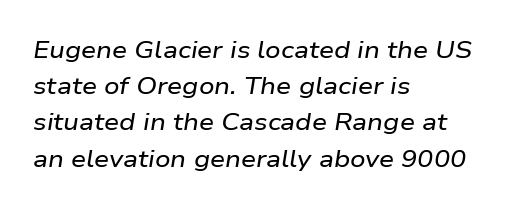
The image shows 24 px text type, italic (leaning right); set left-aligned, normal line spacing (1.51x), normal letter spacing, not underlined.
